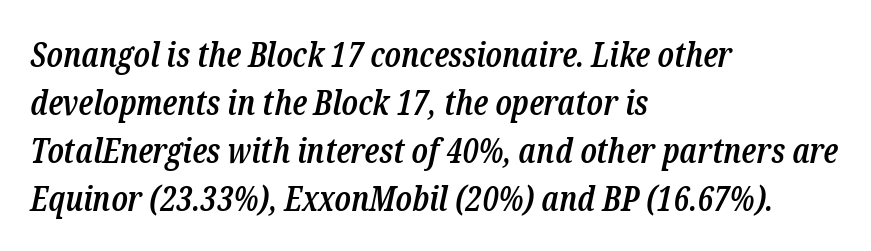
This sample keeps an unexceptional amount of space between lines. Visually the block forms a straight wall on the left and a jagged coastline on the right. The glyphs have the mass of a demibold cut, below bold. The passage shown has conventional tracking throughout. Small tapered or slab feet sit at the stroke ends, so this counts as serif. Anything drawn beneath the words? Only blank space.
